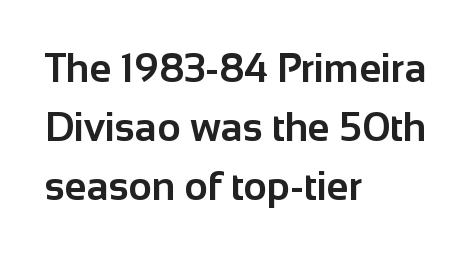
The face used here is proportionally spaced, like ordinary book or web type. The passage shown is emphatically bold. Decoration check: the copy has no underline. Stroke terminals: plain, sans-serif.
